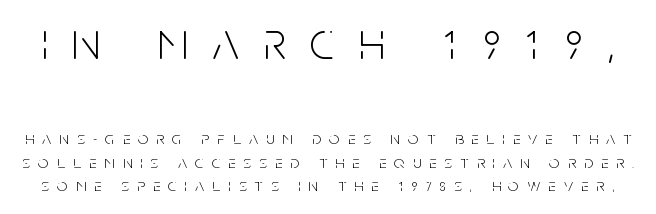
The image shows 53 px light, condensed sans-serif type, upright; set normal line spacing (1.3x), unusually wide letter spacing (+0.46 em), not underlined; the first (top) block is 2.94x larger; low stroke contrast and a large x-height.
